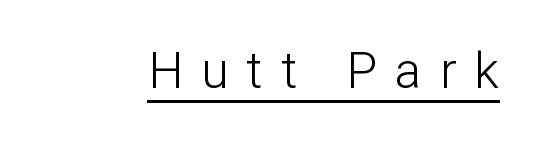
Students, note that the glyphs here are deliberately spaced far apart. In terms of posture, this sample is upright. The rendering uses natural spacing where letterforms have individual widths. The typesetter has applied underlining to the passage shown. A light-to-regular cut is what we see here.
